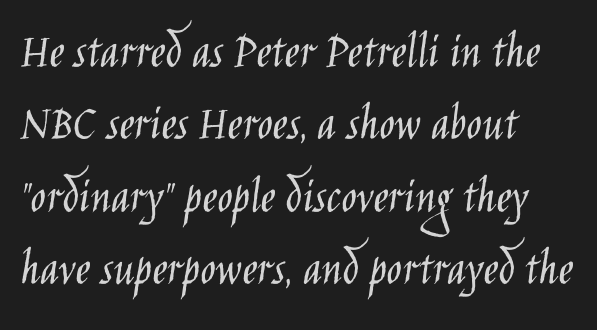
{"serif": "no", "bold": "no", "weight": "light", "width": "condensed", "stroke_contrast": "low", "x_height": "large", "monospaced": "no", "underline": "no", "align": "left", "line_spacing": "normal", "line_spacing_ratio": 1.42, "letter_spacing": "normal", "letter_spacing_em": 0.0, "glyph_px": 51}
